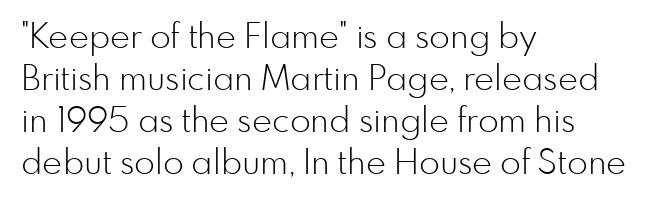
{"serif": "no", "italic": "no", "bold": "no", "weight": "light", "width": "normal", "stroke_contrast": "low", "x_height": "small", "monospaced": "no", "underline": "no", "align": "left", "line_spacing_ratio": 1.24, "letter_spacing": "normal", "letter_spacing_em": 0.0, "glyph_px": 34}
